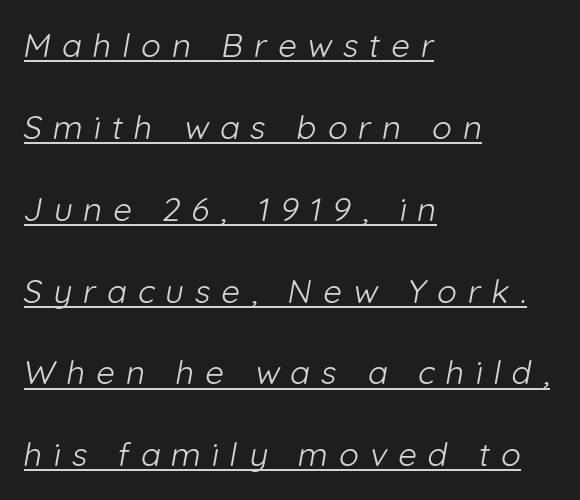
{"serif": "no", "bold": "no", "weight": "light", "width": "normal", "stroke_contrast": "low", "x_height": "medium", "monospaced": "no", "underline": "yes", "align": "left", "line_spacing": "loose", "line_spacing_ratio": 2.48, "letter_spacing": "wide", "letter_spacing_em": 0.33, "glyph_px": 33}
